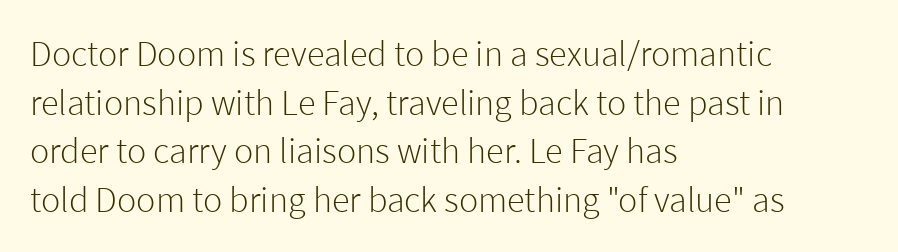
The image shows 36 px light sans-serif type, upright; set left-aligned, normal line spacing (1.35x), normal letter spacing, not underlined; low stroke contrast and a medium x-height.
